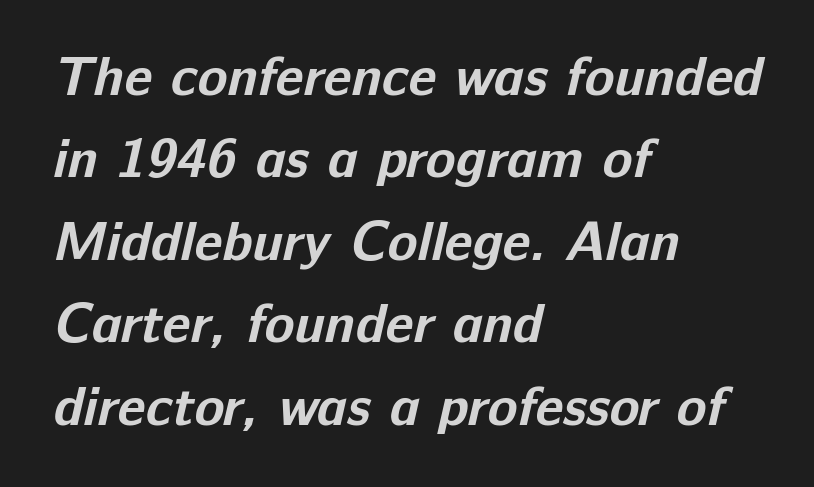
In CSS terms this would be text-align: left. The face used here is proportionally spaced, like ordinary book or web type. A typesetter would call this zero additional tracking. Any mark beneath the type? The region is blank.
